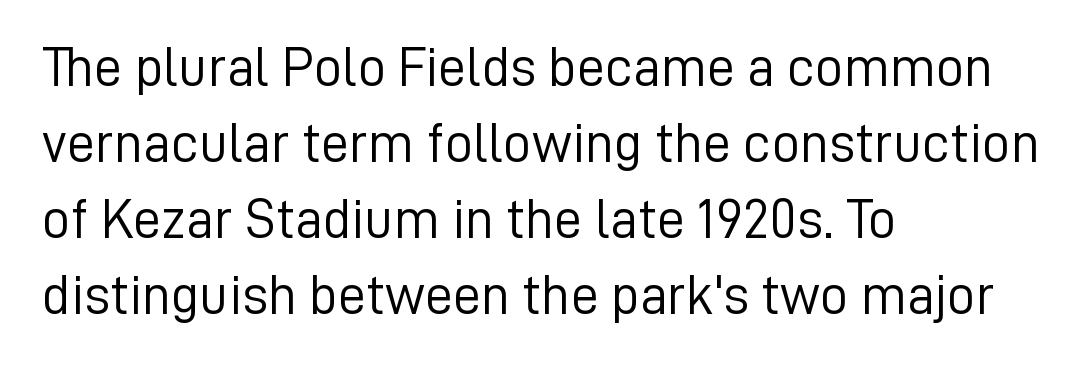
{"serif": "no", "italic": "no", "bold": "no", "weight": "light", "width": "normal", "stroke_contrast": "low", "x_height": "medium", "monospaced": "no", "underline": "no", "align": "left", "line_spacing": "normal", "line_spacing_ratio": 1.36, "letter_spacing": "normal", "letter_spacing_em": 0.0, "glyph_px": 56}
